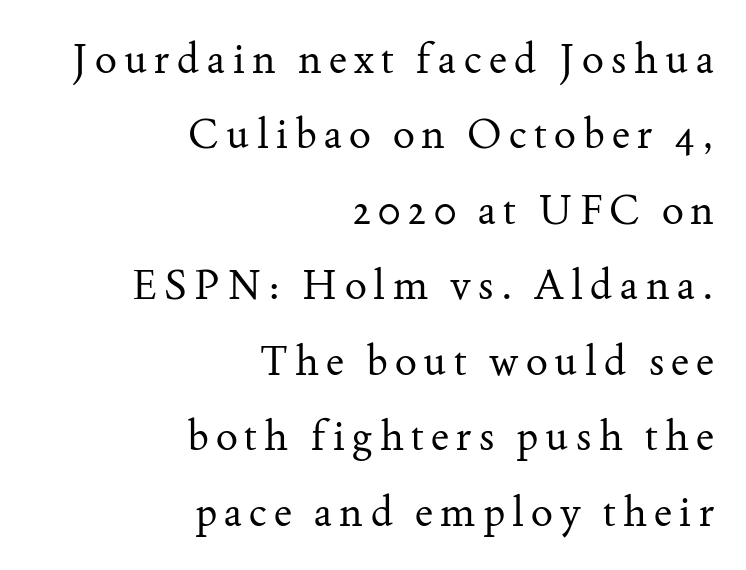
The string is rendered with underlining switched off. Is the type heavy? It reads as light-to-regular instead. Yep, those are serifs on the letters. Line endings align vertically; line beginnings do not. A typesetter would call this proportional, since set widths differ per character.
